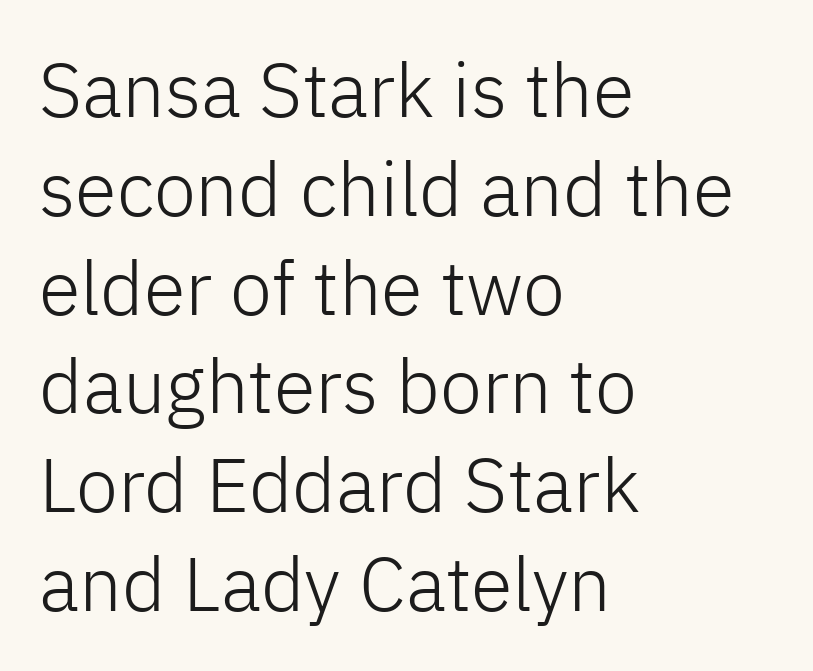
The image shows 76 px light sans-serif type, upright; set left-aligned, normal line spacing (1.3x), normal letter spacing, not underlined; low stroke contrast and a medium x-height.
